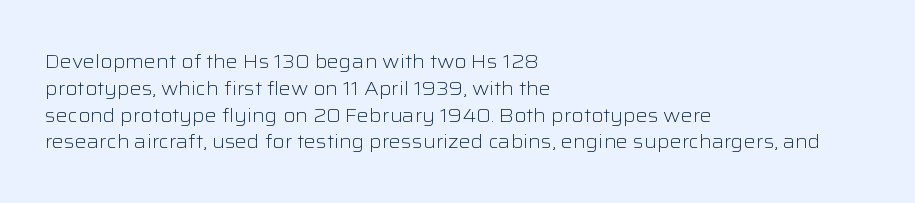
Q: Is the text bold? A: No.
Q: Is the text italic (slanted)? A: No, it is upright.
Q: Is the text underlined? A: No.
Q: How is the paragraph aligned? A: Left-aligned.
Q: Is the spacing between letters normal or unusually wide? A: Normal.
Q: Is the spacing between lines tight, normal or loose? A: Normal.
